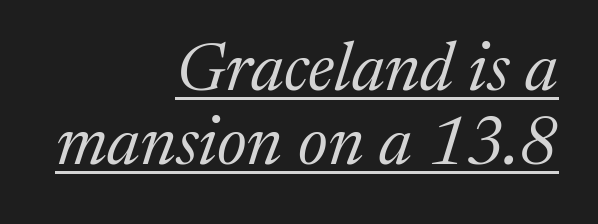
{"serif": "yes", "italic": "yes", "lean": "right", "slant_degrees": 17, "bold": "no", "weight": "regular", "width": "normal", "stroke_contrast": "medium", "x_height": "medium", "monospaced": "no", "underline": "yes", "align": "right", "line_spacing": "tight", "line_spacing_ratio": 1.09, "letter_spacing": "normal", "letter_spacing_em": 0.0, "glyph_px": 68}
